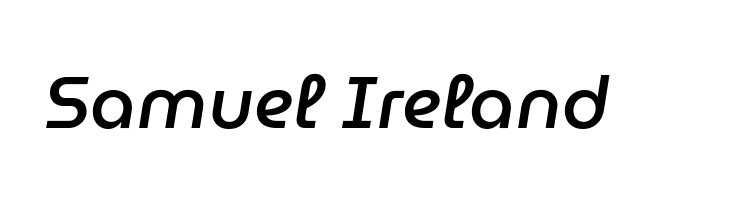
Descenders are the only things crossing below the line. The letters advance in unequal steps, a hallmark of proportional type. Its strokes are somewhat broadened, the hallmark of semibold type. Compared with typical body copy, the letter spacing here is the same. There's an unmistakable incline to the writing here.
